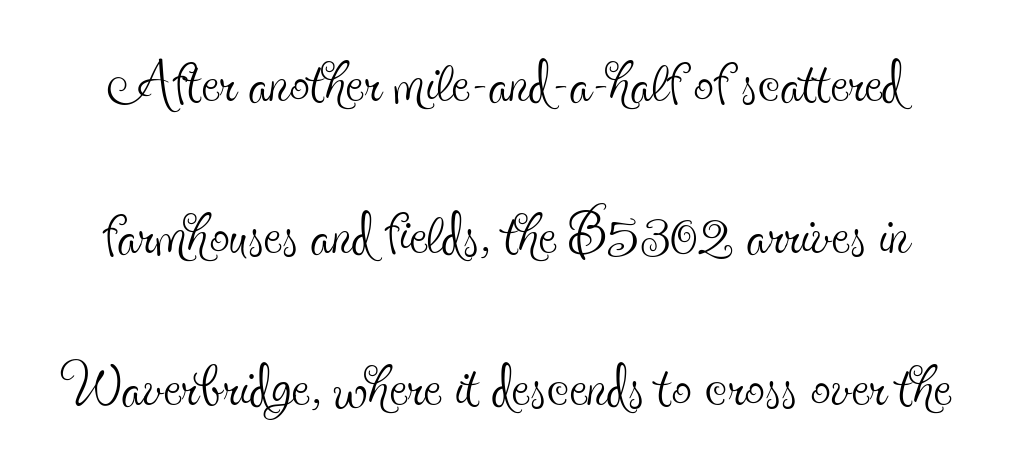
{"serif": "yes", "bold": "no", "weight": "thin", "width": "condensed", "x_height": "small", "monospaced": "no", "underline": "no", "line_spacing": "loose", "line_spacing_ratio": 1.9, "letter_spacing": "normal", "letter_spacing_em": 0.0, "glyph_px": 80}
